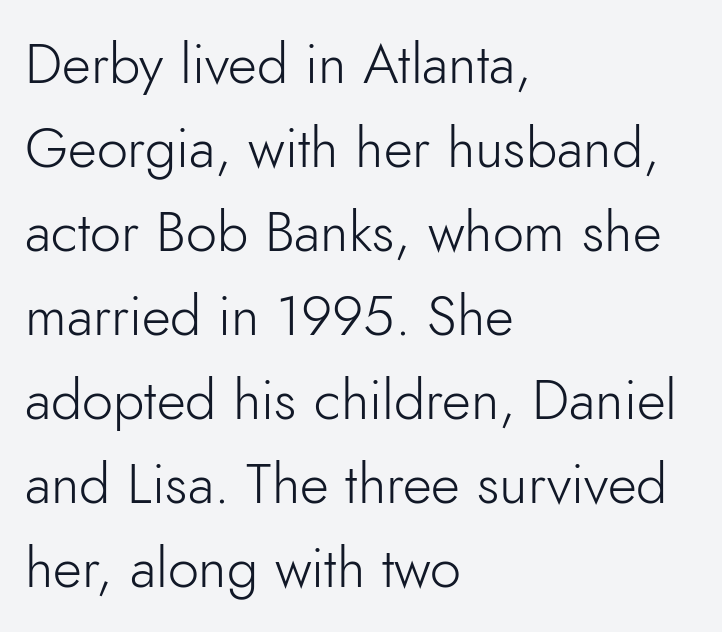
{"serif": "no", "italic": "no", "bold": "no", "weight": "light", "width": "normal", "stroke_contrast": "low", "x_height": "small", "monospaced": "no", "underline": "no", "align": "left", "line_spacing": "normal", "line_spacing_ratio": 1.5, "letter_spacing": "normal", "letter_spacing_em": 0.0, "glyph_px": 56}
